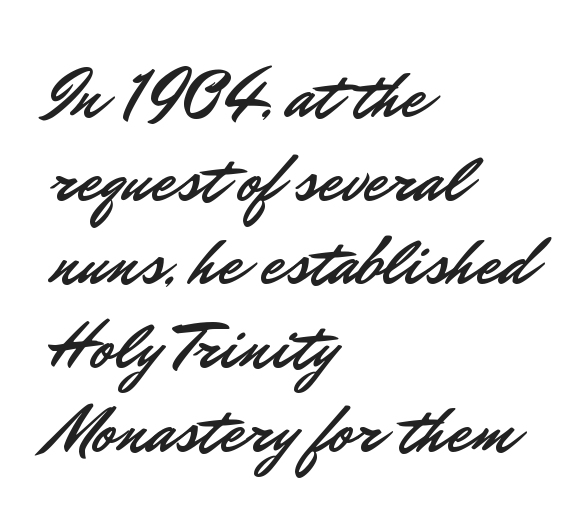
The rag falls on the right side of this text block. Type without underlining. Note the varied advance widths — an 'i' is clearly narrower than an 'm'. Default kerning and tracking; the words read as compact shapes.
